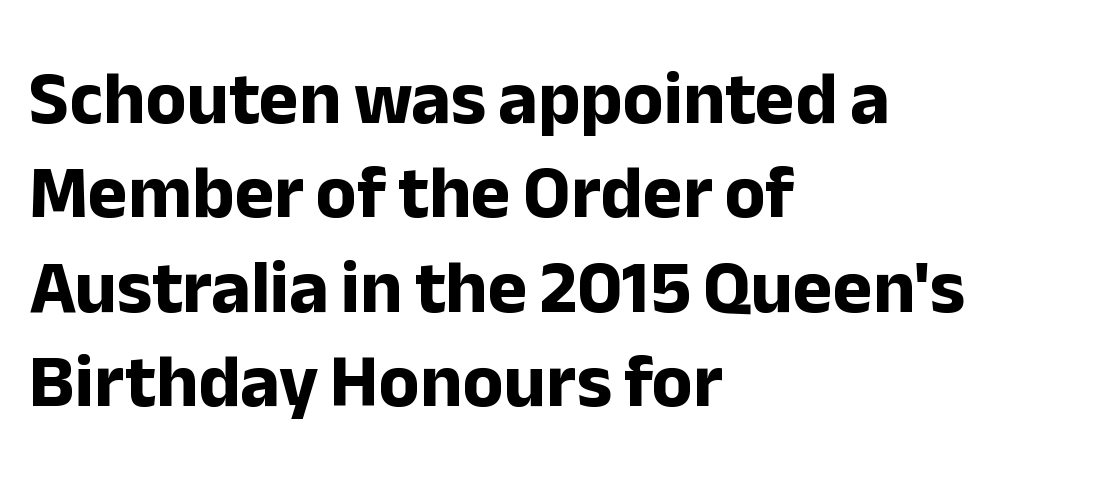
Q: Is the text bold? A: Yes.
Q: Is the text italic (slanted)? A: No, it is upright.
Q: Is the typeface a serif or a sans-serif typeface? A: Sans-serif.
Q: Is the text underlined? A: No.
Q: How is the paragraph aligned? A: Left-aligned.
Q: Is the spacing between letters normal or unusually wide? A: Normal.
Q: Is the spacing between lines tight, normal or loose? A: Normal.
Q: Width (condensed, normal, or wide)? A: Normal.
Q: Stroke contrast? A: Low.
Q: x-height? A: Medium.
Q: Monospaced? A: No.
